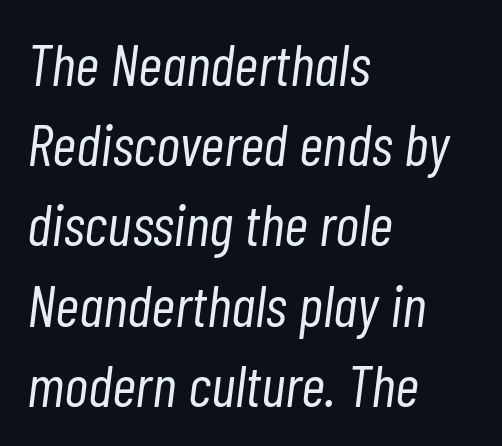
Q: Is the text bold? A: No.
Q: Is the text italic (slanted)? A: Yes, it leans right by about 7 degrees.
Q: Is the text underlined? A: No.
Q: How is the paragraph aligned? A: Left-aligned.
Q: Is the spacing between letters normal or unusually wide? A: Normal.
Q: Is the spacing between lines tight, normal or loose? A: Normal.
Q: Width (condensed, normal, or wide)? A: Condensed.
Q: Stroke contrast? A: Low.
Q: x-height? A: Medium.
Q: Monospaced? A: No.
